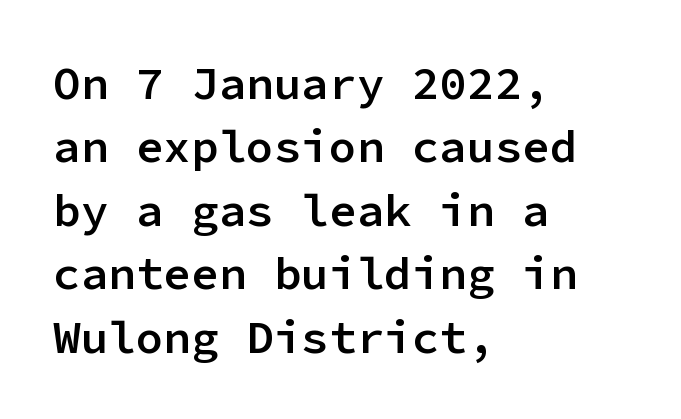
Summary of vertical rhythm: regular, with standard interline spacing. Posture: straight, roman, zero tilt. These lines are rendered in a fixed-pitch font. Letter spacing: default. Is the type bold? Partly — it's a semibold, heavier than regular but not fully bold.
